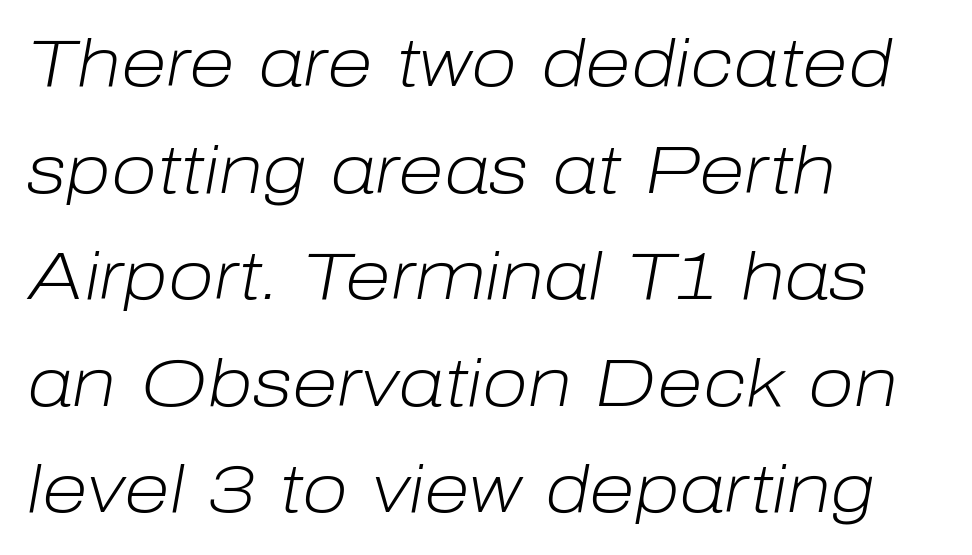
Q: Is the text bold? A: No.
Q: Is the text italic (slanted)? A: Yes, it leans right by about 10 degrees.
Q: Is the text underlined? A: No.
Q: How is the paragraph aligned? A: Left-aligned.
Q: Is the spacing between letters normal or unusually wide? A: Normal.
Q: Is the spacing between lines tight, normal or loose? A: Normal.
Q: Width (condensed, normal, or wide)? A: Normal.
Q: Stroke contrast? A: Low.
Q: x-height? A: Medium.
Q: Monospaced? A: No.
